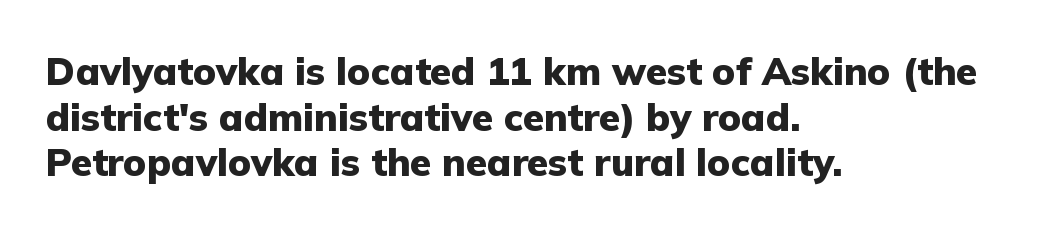
The image shows 38 px heavy sans-serif type, upright; set left-aligned, line spacing 1.2x, normal letter spacing, not underlined; low stroke contrast and a medium x-height.
